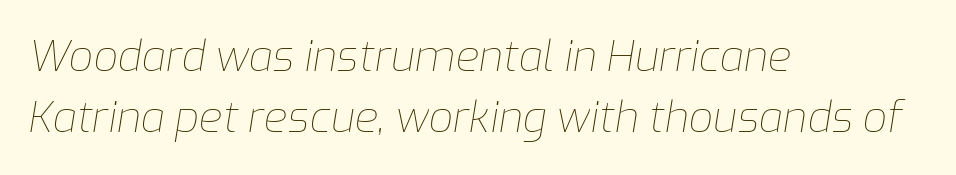
{"italic": "yes", "lean": "right", "slant_degrees": 9, "bold": "no", "weight": "thin", "width": "normal", "stroke_contrast": "low", "x_height": "medium", "monospaced": "no", "underline": "no", "align": "left", "line_spacing": "normal", "line_spacing_ratio": 1.42, "letter_spacing": "normal", "letter_spacing_em": 0.0, "glyph_px": 43}
